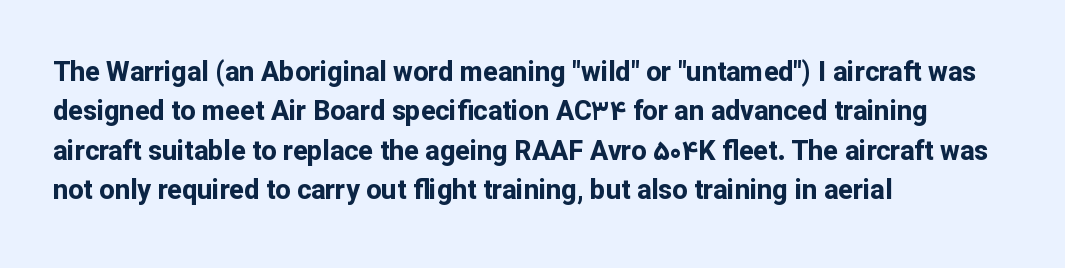
Q: Is the text bold? A: Yes.
Q: Is the text italic (slanted)? A: No, it is upright.
Q: Is the text underlined? A: No.
Q: How is the paragraph aligned? A: Left-aligned.
Q: Is the spacing between letters normal or unusually wide? A: Normal.
Q: Is the spacing between lines tight, normal or loose? A: Normal.
